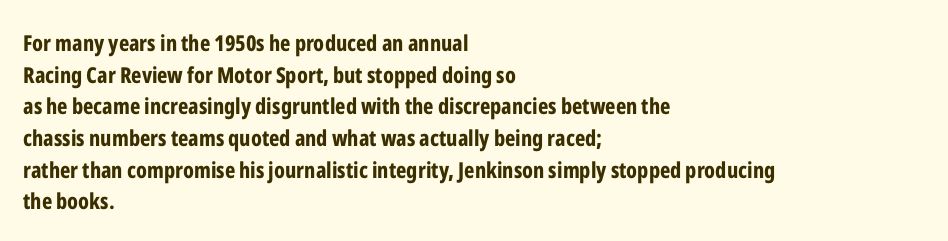
Q: Is the text bold? A: Yes.
Q: Is the text italic (slanted)? A: No, it is upright.
Q: Is the text underlined? A: No.
Q: How is the paragraph aligned? A: Left-aligned.
Q: Is the spacing between letters normal or unusually wide? A: Normal.
Q: Is the spacing between lines tight, normal or loose? A: Normal.
